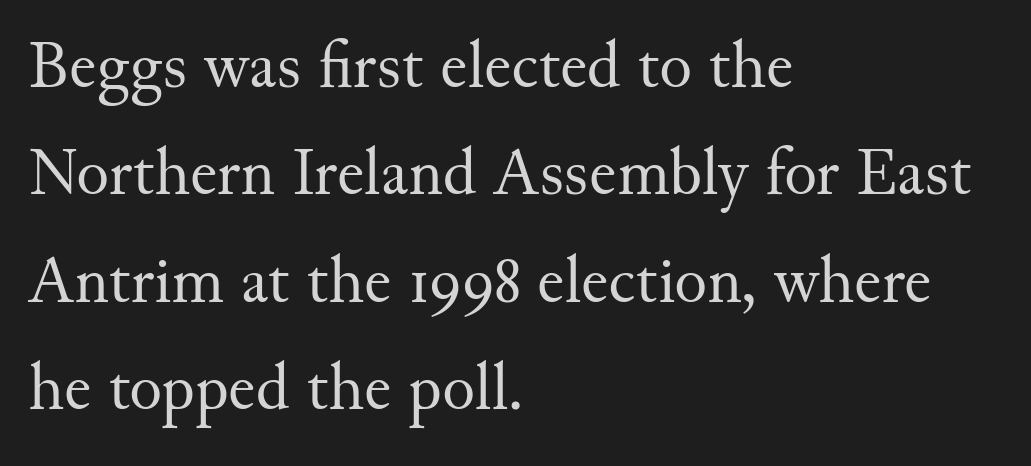
Q: Is the text bold? A: No.
Q: Is the text italic (slanted)? A: No, it is upright.
Q: Is the typeface a serif or a sans-serif typeface? A: Serif.
Q: Is the text underlined? A: No.
Q: How is the paragraph aligned? A: Left-aligned.
Q: Is the spacing between letters normal or unusually wide? A: Normal.
Q: Is the spacing between lines tight, normal or loose? A: Normal.
Q: Width (condensed, normal, or wide)? A: Normal.
Q: Stroke contrast? A: Medium.
Q: x-height? A: Small.
Q: Monospaced? A: No.
